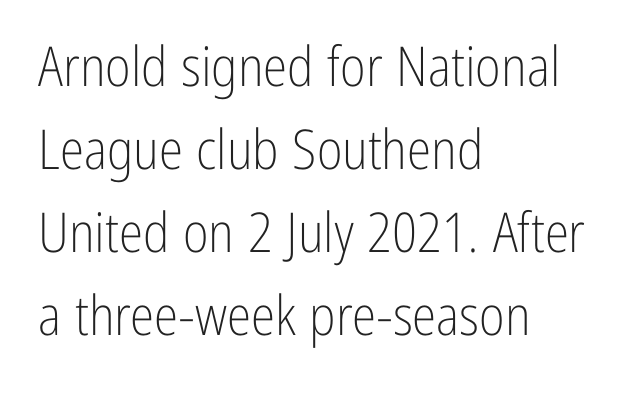
Normally led — the rows are evenly, conventionally spaced. Line starts are locked; line ends wander. A sans-serif font was chosen for this passage. Note the varied advance widths — an 'i' is clearly narrower than an 'm'. Think standard paragraph weight, or any step lighter than that. This rendering features lettering with no underline.
